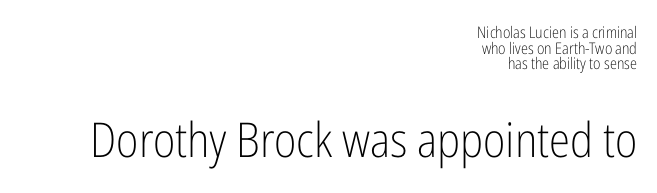
Q: Is the text bold? A: No.
Q: Is the text italic (slanted)? A: No, it is upright.
Q: Is the typeface a serif or a sans-serif typeface? A: Sans-serif.
Q: Is the text underlined? A: No.
Q: How is the paragraph aligned? A: Right-aligned.
Q: Is the spacing between letters normal or unusually wide? A: Normal.
Q: Is the spacing between lines tight, normal or loose? A: Tight.
Q: Which block of text is set in a larger size, the first (top) or the second (bottom)? A: The second (bottom) one.
Q: Width (condensed, normal, or wide)? A: Condensed.
Q: Stroke contrast? A: Low.
Q: x-height? A: Medium.
Q: Monospaced? A: No.
